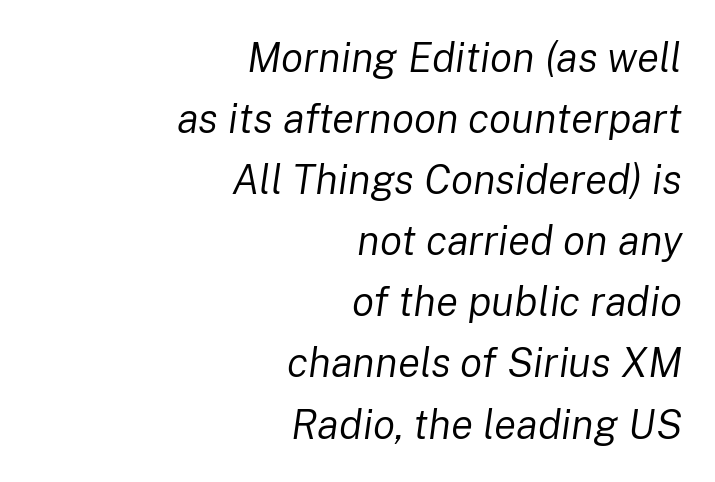
The image shows 41 px regular-weight type, italic (leaning right); set right-aligned, normal line spacing (1.49x), normal letter spacing, not underlined; low stroke contrast and a medium x-height.
